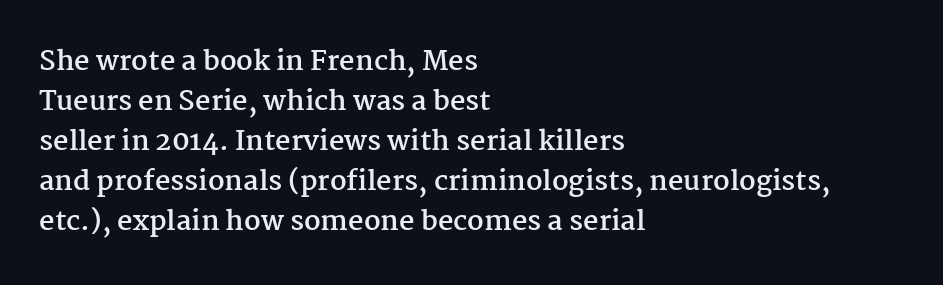
A student would call this left alignment; a typographer would say flush left, rag right. Lines of text with bare space underneath. Does the weight exceed regular? Yes, all the way to bold. Posture: vertical. The rows are spaced the way most documents space them. In terms of letterspacing, this is plain default setting.
